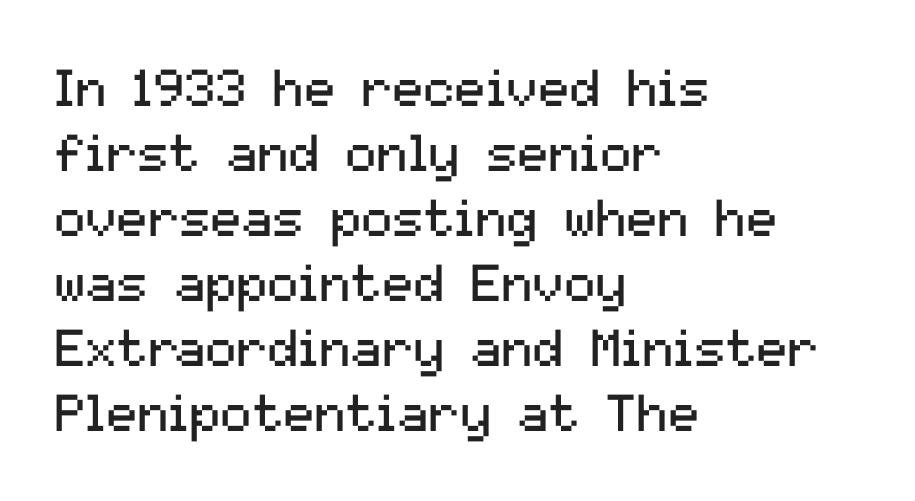
{"serif": "no", "italic": "no", "bold": "no", "weight": "regular", "width": "normal", "stroke_contrast": "medium", "x_height": "medium", "monospaced": "no", "underline": "no", "align": "left", "line_spacing": "normal", "line_spacing_ratio": 1.25, "letter_spacing": "normal", "letter_spacing_em": 0.0, "glyph_px": 52}
